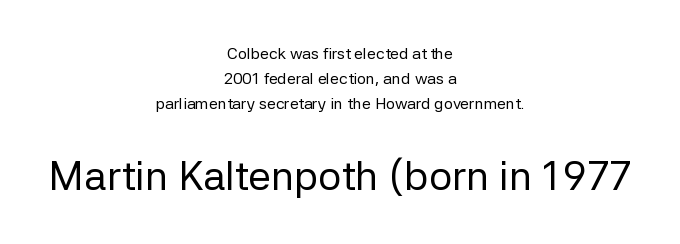
Q: Is the text bold? A: No.
Q: Is the text italic (slanted)? A: No, it is upright.
Q: Is the typeface a serif or a sans-serif typeface? A: Sans-serif.
Q: Is the text underlined? A: No.
Q: How is the paragraph aligned? A: Centered.
Q: Is the spacing between letters normal or unusually wide? A: Normal.
Q: Is the spacing between lines tight, normal or loose? A: Normal.
Q: Which block of text is set in a larger size, the first (top) or the second (bottom)? A: The second (bottom) one.
Q: Width (condensed, normal, or wide)? A: Normal.
Q: Stroke contrast? A: Low.
Q: x-height? A: Medium.
Q: Monospaced? A: No.
